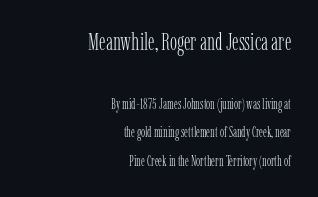
Q: Is the text bold? A: No.
Q: Is the text italic (slanted)? A: No, it is upright.
Q: Is the text underlined? A: No.
Q: How is the paragraph aligned? A: Right-aligned.
Q: Is the spacing between letters normal or unusually wide? A: Normal.
Q: Is the spacing between lines tight, normal or loose? A: Loose.
Q: Which block of text is set in a larger size, the first (top) or the second (bottom)? A: The first (top) one.
